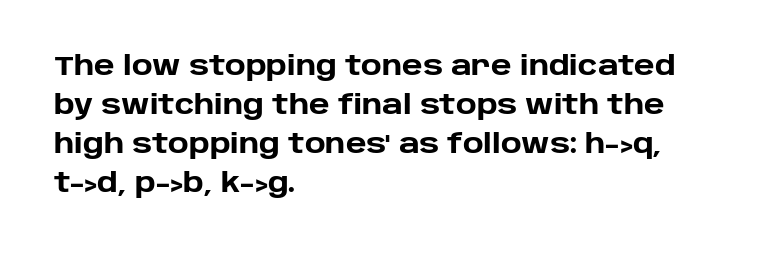
Successive baselines arrive at the customary interval. Nope, not italic — everything's standing straight. Stroke thickness is high; the sample reads as a true bold. Line starts are locked; line ends wander. Clear beneath every line of the passage. The line texture is even and compact thanks to regular tracking.
